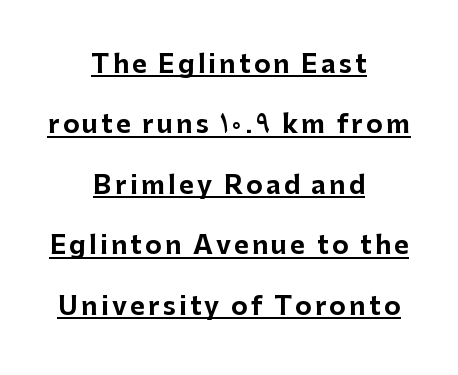
{"italic": "no", "bold": "yes", "underline": "yes", "align": "center", "line_spacing": "loose", "line_spacing_ratio": 2.42, "glyph_px": 25}
